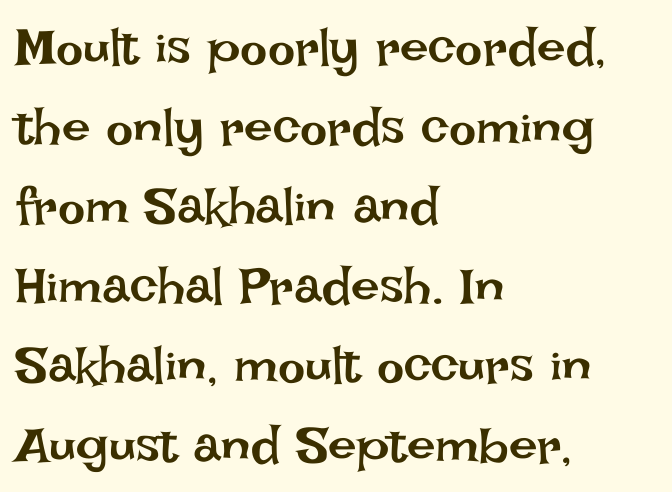
Proportional: the letters do not fall into vertical columns. Vertical spacing — default. Spacing between characters is what you'd get straight out of the box. When letters stand straight like this, we call the style roman or upright. All the whitespace from short lines collects on the right.
